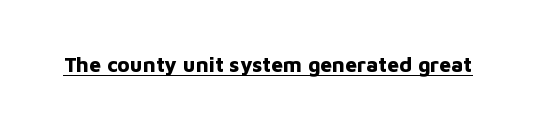
The image shows 21 px bold type, upright; set normal letter spacing, underlined.
